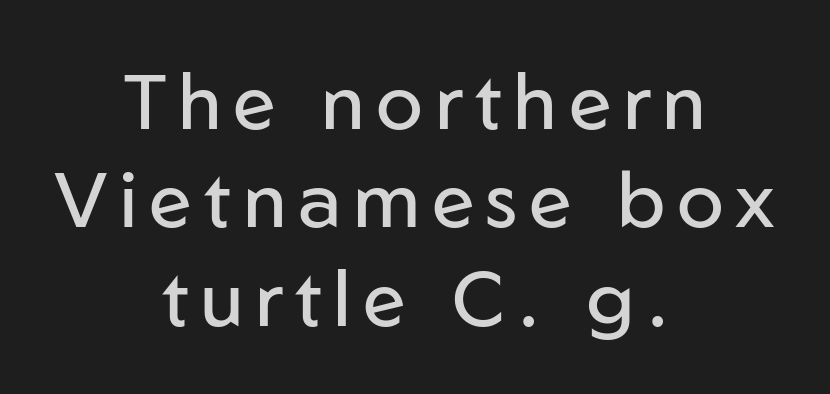
Q: Is the text bold? A: No.
Q: Is the text italic (slanted)? A: No, it is upright.
Q: Is the typeface a serif or a sans-serif typeface? A: Sans-serif.
Q: Is the text underlined? A: No.
Q: How is the paragraph aligned? A: Centered.
Q: Is the spacing between lines tight, normal or loose? A: Normal.
Q: Width (condensed, normal, or wide)? A: Normal.
Q: Stroke contrast? A: Low.
Q: x-height? A: Medium.
Q: Monospaced? A: No.
